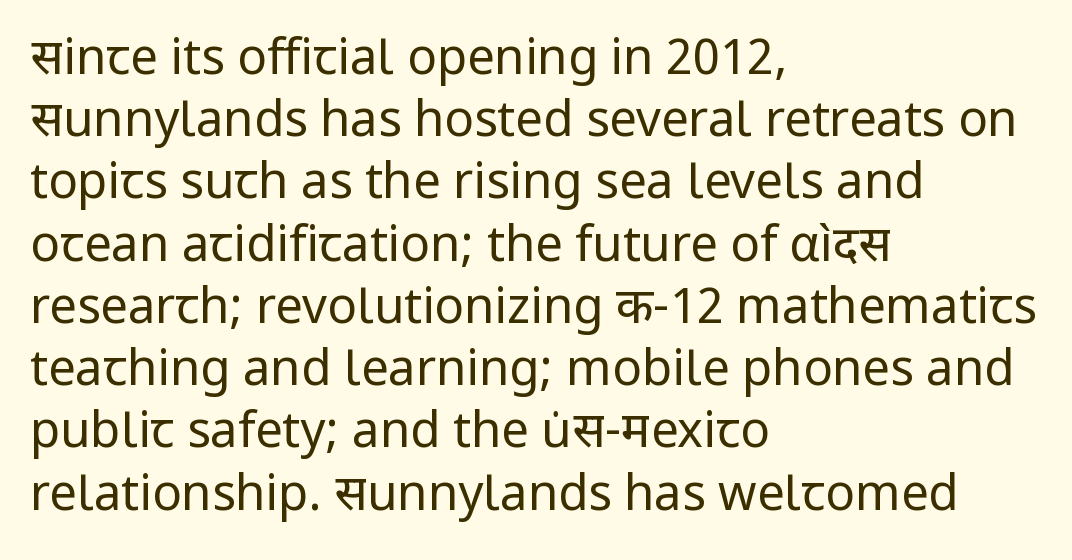
{"serif": "no", "italic": "no", "bold": "no", "weight": "regular", "width": "normal", "stroke_contrast": "low", "x_height": "medium", "monospaced": "no", "underline": "no", "align": "left", "line_spacing": "normal", "line_spacing_ratio": 1.27, "letter_spacing": "normal", "letter_spacing_em": 0.0, "glyph_px": 49}
